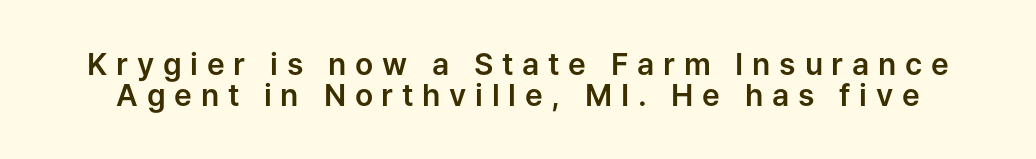
Q: Is the text italic (slanted)? A: No, it is upright.
Q: Is the typeface a serif or a sans-serif typeface? A: Sans-serif.
Q: Is the text underlined? A: No.
Q: Is the spacing between letters normal or unusually wide? A: Unusually wide.
Q: Is the spacing between lines tight, normal or loose? A: Tight.
Q: Width (condensed, normal, or wide)? A: Normal.
Q: Stroke contrast? A: Low.
Q: x-height? A: Medium.
Q: Monospaced? A: No.
